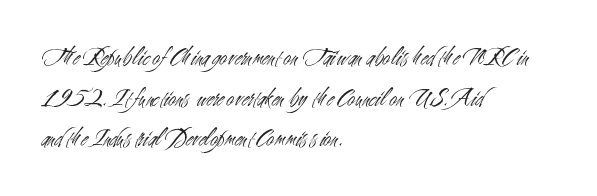
{"bold": "no", "underline": "no", "align": "left", "line_spacing": "normal", "line_spacing_ratio": 1.56, "letter_spacing": "normal", "letter_spacing_em": 0.0, "glyph_px": 26}
